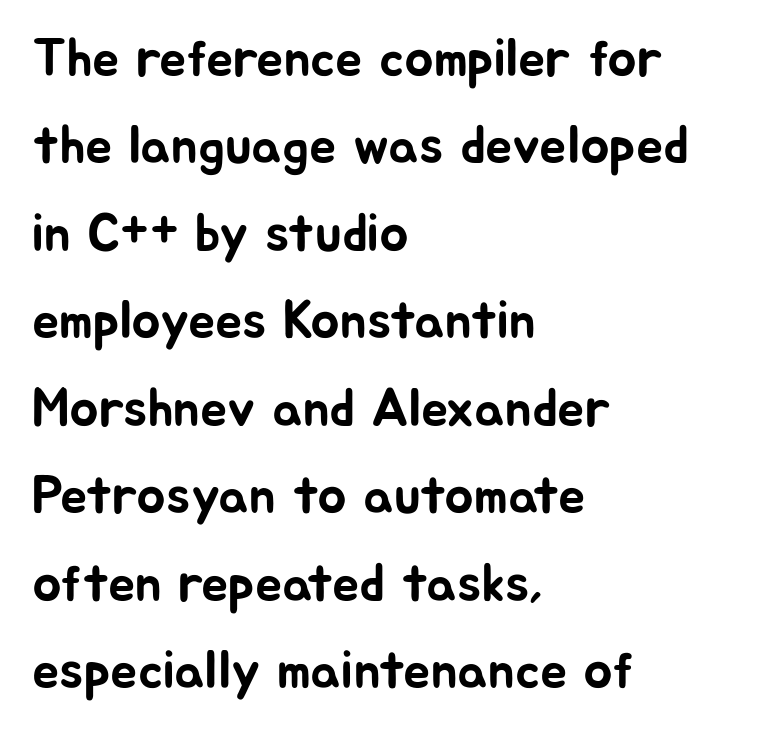
{"serif": "no", "italic": "no", "width": "normal", "stroke_contrast": "low", "x_height": "medium", "monospaced": "no", "underline": "no", "align": "left", "line_spacing": "normal", "line_spacing_ratio": 1.62, "letter_spacing": "normal", "letter_spacing_em": 0.0, "glyph_px": 54}
